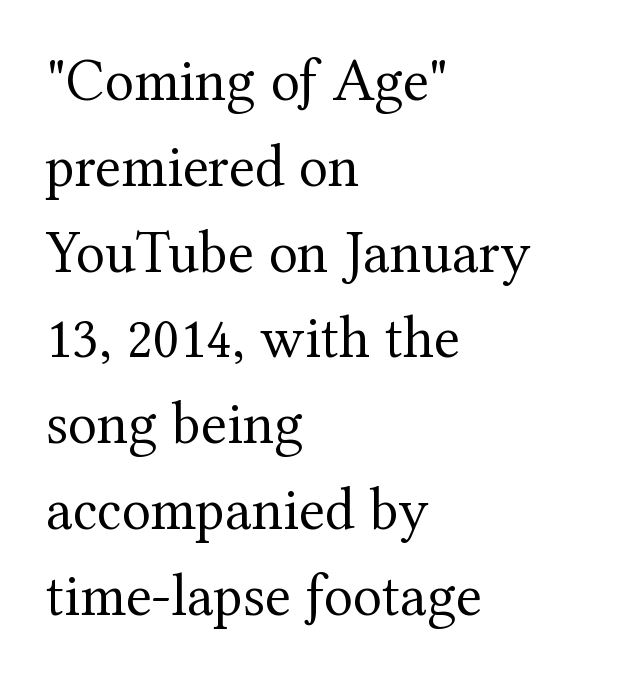
{"serif": "yes", "italic": "no", "bold": "no", "weight": "regular", "width": "normal", "stroke_contrast": "medium", "x_height": "medium", "monospaced": "no", "underline": "no", "align": "left", "line_spacing": "normal", "line_spacing_ratio": 1.43, "letter_spacing": "normal", "letter_spacing_em": 0.0, "glyph_px": 60}
